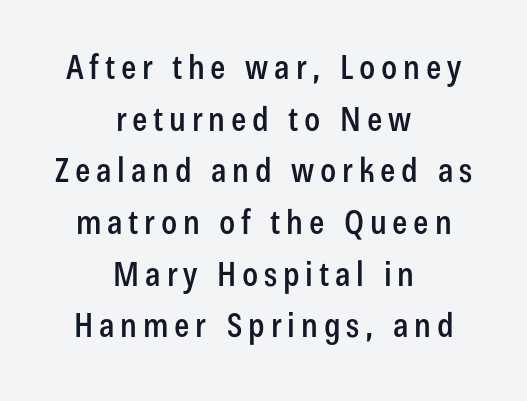
The image shows 34 px condensed sans-serif type, upright; set centered, normal line spacing (1.52x), not underlined; low stroke contrast and a medium x-height.
